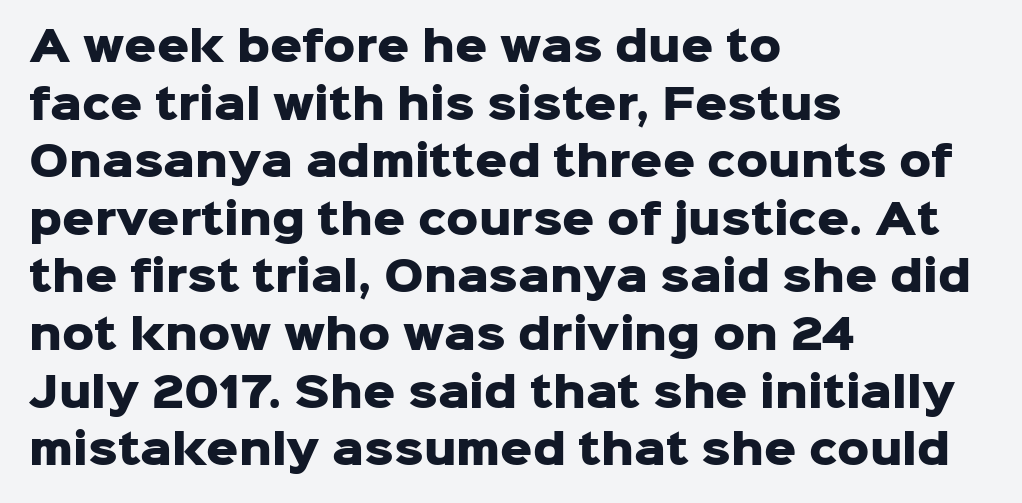
The image shows 40 px heavy sans-serif type, upright; set left-aligned, normal line spacing (1.44x), normal letter spacing, not underlined; low stroke contrast and a medium x-height.
